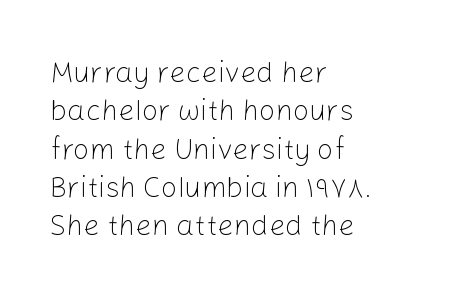
{"serif": "no", "italic": "no", "bold": "no", "weight": "light", "width": "normal", "stroke_contrast": "low", "x_height": "medium", "monospaced": "no", "underline": "no", "align": "left", "line_spacing": "normal", "line_spacing_ratio": 1.32, "letter_spacing": "normal", "letter_spacing_em": 0.0, "glyph_px": 29}
